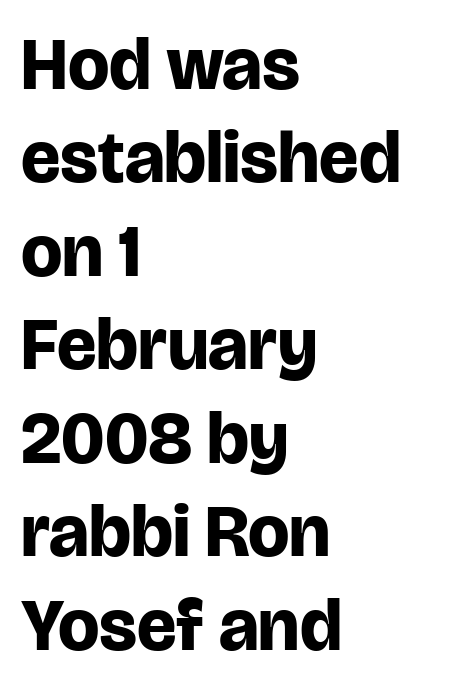
As a designer I'd log this as weight 700, bold. These lines are rendered in a variable-pitch font. I'd call this a sans setting — the letters go barefoot. Every stem runs plumb, perpendicular to the baseline. Underline: absent.
